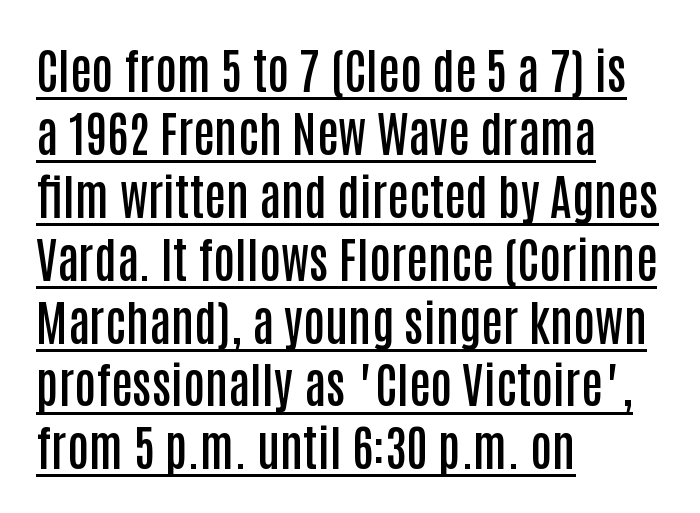
{"serif": "no", "italic": "no", "bold": "semi", "weight": "semibold", "width": "condensed", "stroke_contrast": "low", "x_height": "large", "monospaced": "no", "underline": "yes", "align": "left", "line_spacing": "normal", "line_spacing_ratio": 1.31, "letter_spacing": "normal", "letter_spacing_em": 0.0, "glyph_px": 48}
